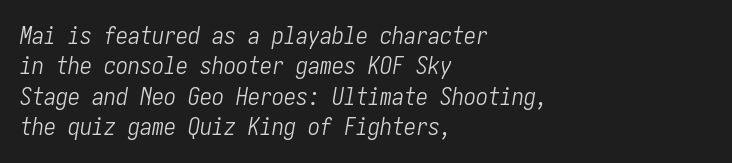
The image shows 24 px text type, italic (leaning right); set left-aligned, normal line spacing (1.27x), normal letter spacing, not underlined.
